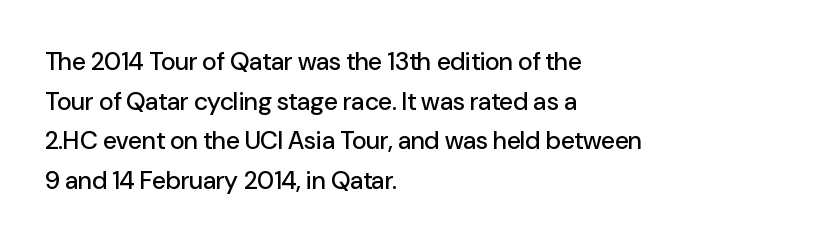
Words appear dense and cohesive because spacing is normal. Italic? Not at all — the glyphs are vertical. Horizontally, the lines are justified to the leading edge only. Leading matches the norm, producing a regular column. Each row of text sits above clean, open space.
